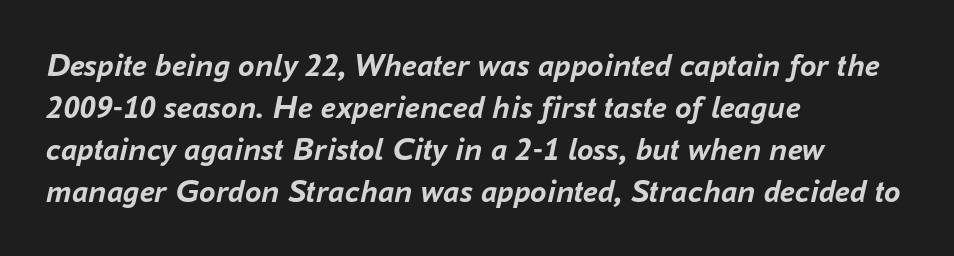
Q: Is the text bold? A: Yes.
Q: Is the text italic (slanted)? A: Yes, it leans right by about 16 degrees.
Q: Is the text underlined? A: No.
Q: How is the paragraph aligned? A: Left-aligned.
Q: Is the spacing between letters normal or unusually wide? A: Normal.
Q: Is the spacing between lines tight, normal or loose? A: Normal.
Q: Width (condensed, normal, or wide)? A: Normal.
Q: Stroke contrast? A: Low.
Q: x-height? A: Medium.
Q: Monospaced? A: No.
